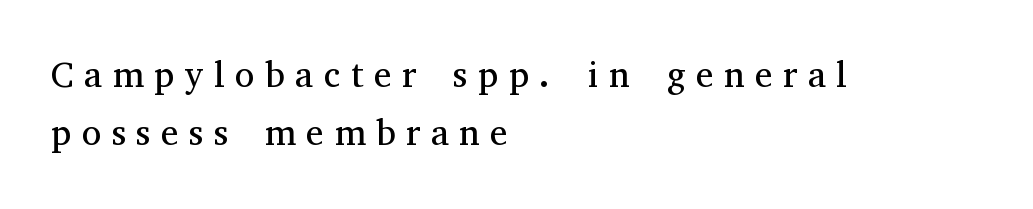
{"serif": "yes", "italic": "no", "bold": "no", "weight": "regular", "width": "normal", "stroke_contrast": "medium", "x_height": "medium", "monospaced": "no", "underline": "no", "align": "left", "line_spacing": "normal", "line_spacing_ratio": 1.62, "letter_spacing": "wide", "letter_spacing_em": 0.29, "glyph_px": 36}
